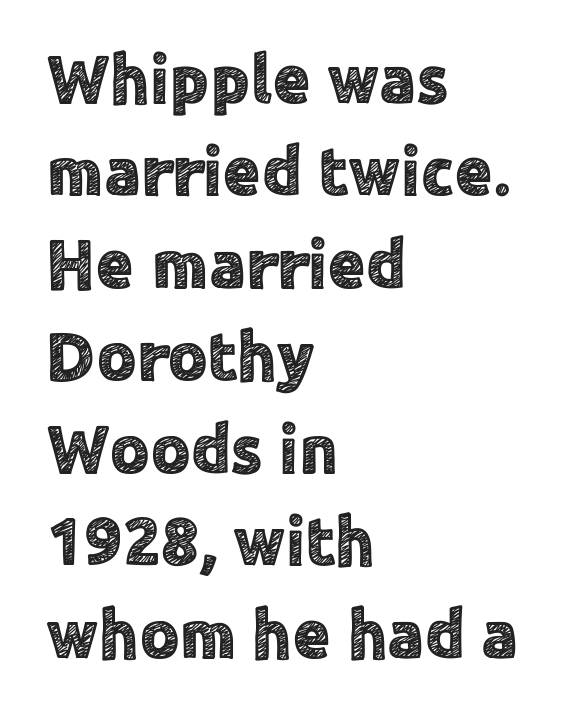
The letters stand straight up with perfectly vertical stems. The tracking reads as untouched default to a designer's eye. Nope, no serifs anywhere on these letters. Decoration check: the copy has no underline.
